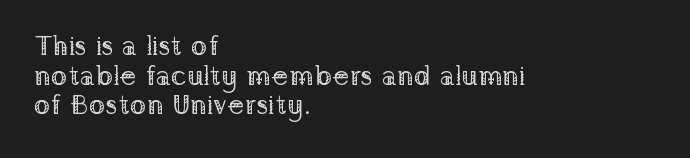
{"serif": "yes", "italic": "no", "bold": "no", "weight": "regular", "width": "normal", "stroke_contrast": "low", "x_height": "medium", "monospaced": "no", "underline": "no", "align": "left", "line_spacing": "tight", "line_spacing_ratio": 1.06, "letter_spacing": "normal", "letter_spacing_em": 0.0, "glyph_px": 28}
